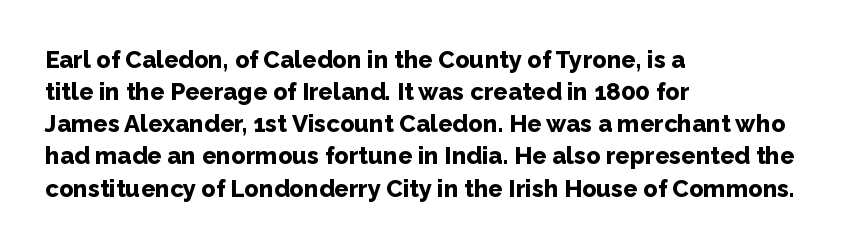
{"italic": "no", "bold": "yes", "underline": "no", "align": "left", "line_spacing": "normal", "line_spacing_ratio": 1.34, "letter_spacing": "normal", "letter_spacing_em": 0.0, "glyph_px": 24}
